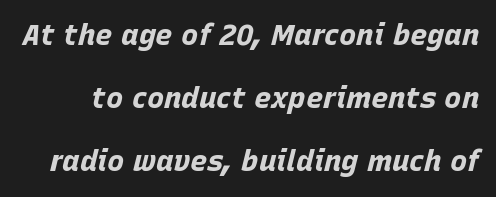
Q: Is the text bold? A: Yes.
Q: Is the text italic (slanted)? A: Yes, it leans right by about 15 degrees.
Q: Is the text underlined? A: No.
Q: Is the spacing between letters normal or unusually wide? A: Normal.
Q: Is the spacing between lines tight, normal or loose? A: Loose.
Q: Width (condensed, normal, or wide)? A: Normal.
Q: Stroke contrast? A: Low.
Q: x-height? A: Large.
Q: Monospaced? A: No.
